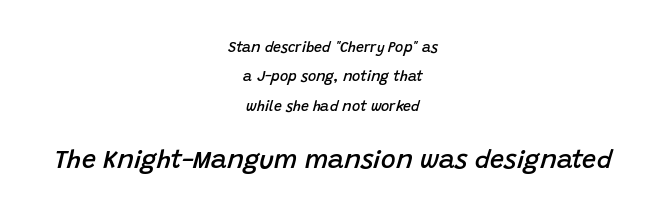
{"italic": "yes", "lean": "right", "slant_degrees": 15, "bold": "semi", "underline": "no", "align": "center", "line_spacing": "loose", "line_spacing_ratio": 2.1, "letter_spacing": "normal", "letter_spacing_em": 0.0, "larger_block": "second", "size_ratio": 1.79, "glyph_px": 25}
